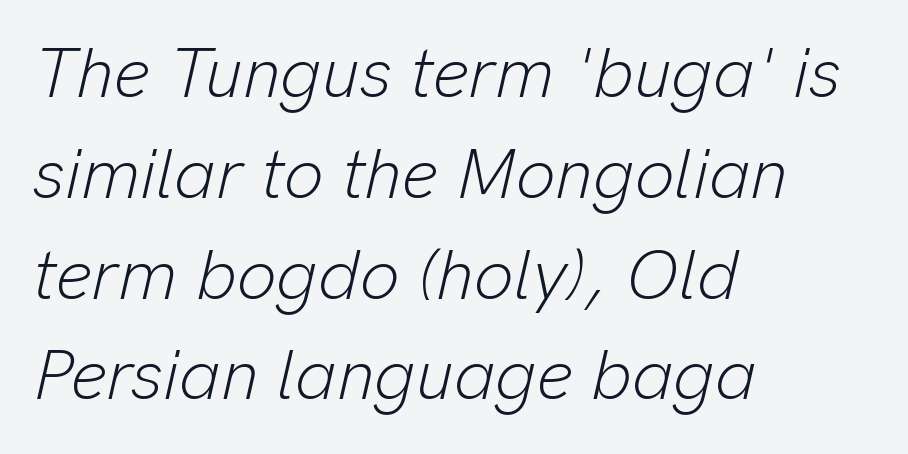
Q: Is the text bold? A: No.
Q: Is the text italic (slanted)? A: Yes, it leans right by about 13 degrees.
Q: Is the text underlined? A: No.
Q: How is the paragraph aligned? A: Left-aligned.
Q: Is the spacing between letters normal or unusually wide? A: Normal.
Q: Is the spacing between lines tight, normal or loose? A: Normal.
Q: Width (condensed, normal, or wide)? A: Normal.
Q: Stroke contrast? A: Low.
Q: x-height? A: Medium.
Q: Monospaced? A: No.
